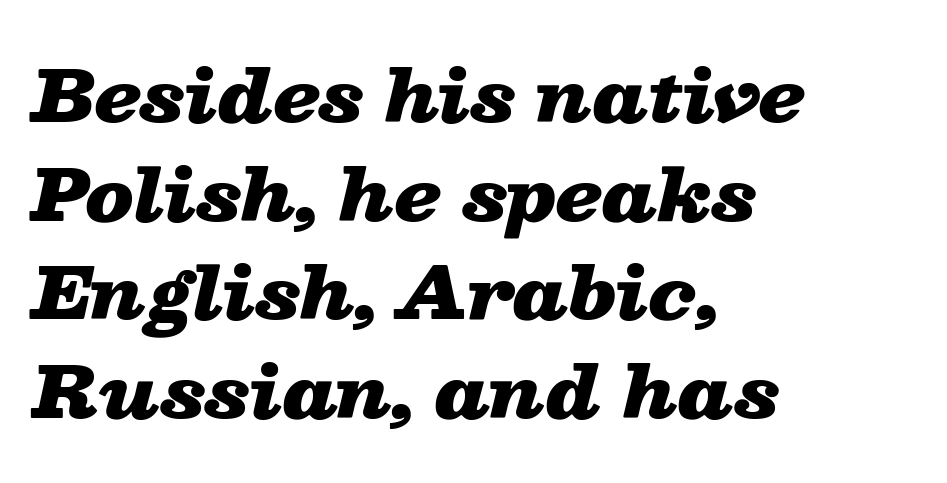
Q: Is the text bold? A: Yes.
Q: Is the text italic (slanted)? A: Yes, it leans right by about 13 degrees.
Q: Is the text underlined? A: No.
Q: How is the paragraph aligned? A: Left-aligned.
Q: Is the spacing between letters normal or unusually wide? A: Normal.
Q: Is the spacing between lines tight, normal or loose? A: Normal.
Q: Width (condensed, normal, or wide)? A: Wide.
Q: Stroke contrast? A: Low.
Q: x-height? A: Medium.
Q: Monospaced? A: No.
